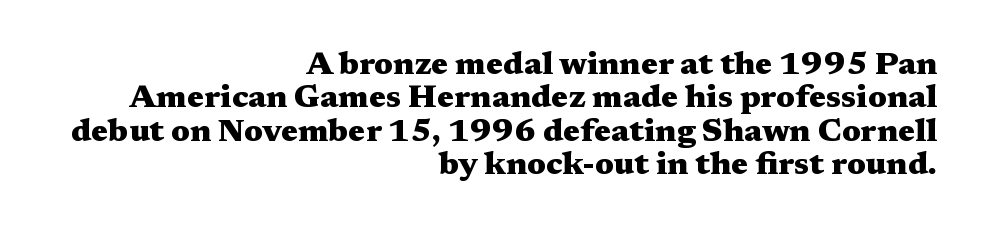
These lines keep a tight, regular rhythm from letter to letter. Right-aligned paragraph, ragged on the left. The typesetting leans heavy: a genuine bold. The foot of each line stays bare and open. Italic: no, the glyphs are upright roman. The vertical gap from one line to the next is small.
